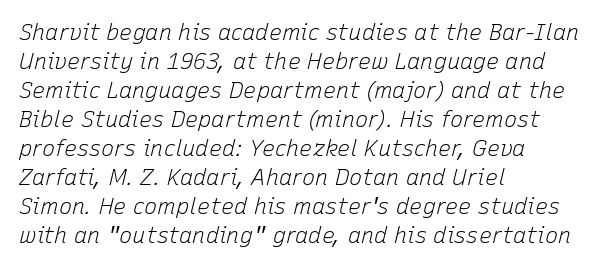
The image shows 22 px text type, italic (leaning right); set left-aligned, normal line spacing (1.32x), normal letter spacing, not underlined.
